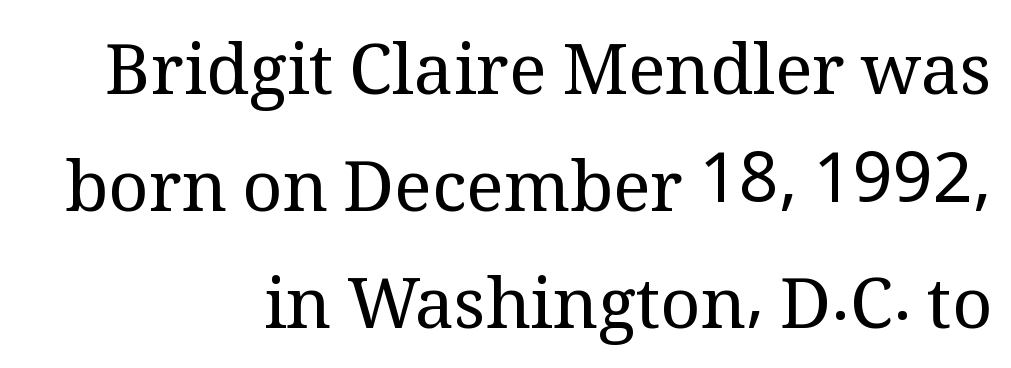
{"serif": "yes", "italic": "no", "bold": "no", "weight": "regular", "width": "normal", "stroke_contrast": "medium", "x_height": "medium", "monospaced": "no", "underline": "no", "align": "right", "line_spacing": "normal", "line_spacing_ratio": 1.67, "letter_spacing": "normal", "letter_spacing_em": 0.0, "glyph_px": 70}
